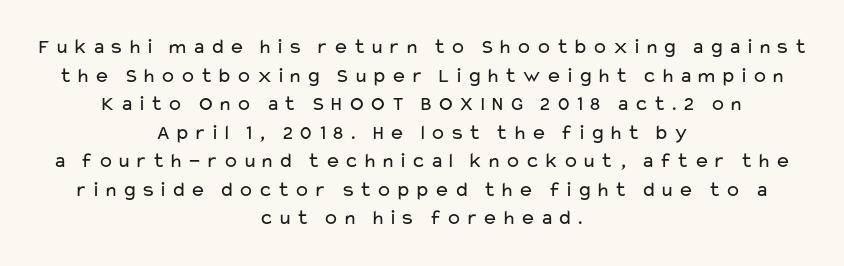
Q: Is the text bold? A: No.
Q: Is the text italic (slanted)? A: No, it is upright.
Q: Is the text underlined? A: No.
Q: How is the paragraph aligned? A: Centered.
Q: Is the spacing between lines tight, normal or loose? A: Normal.
